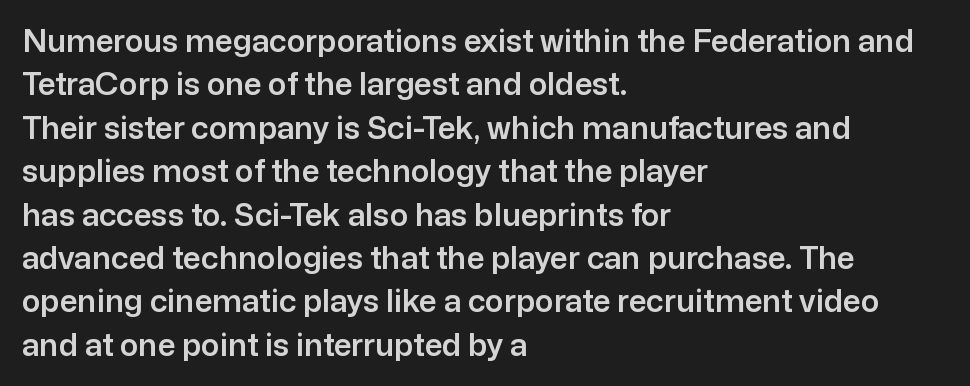
The image shows 31 px sans-serif type, upright; set left-aligned, normal line spacing (1.4x), normal letter spacing, not underlined; low stroke contrast and a medium x-height.
